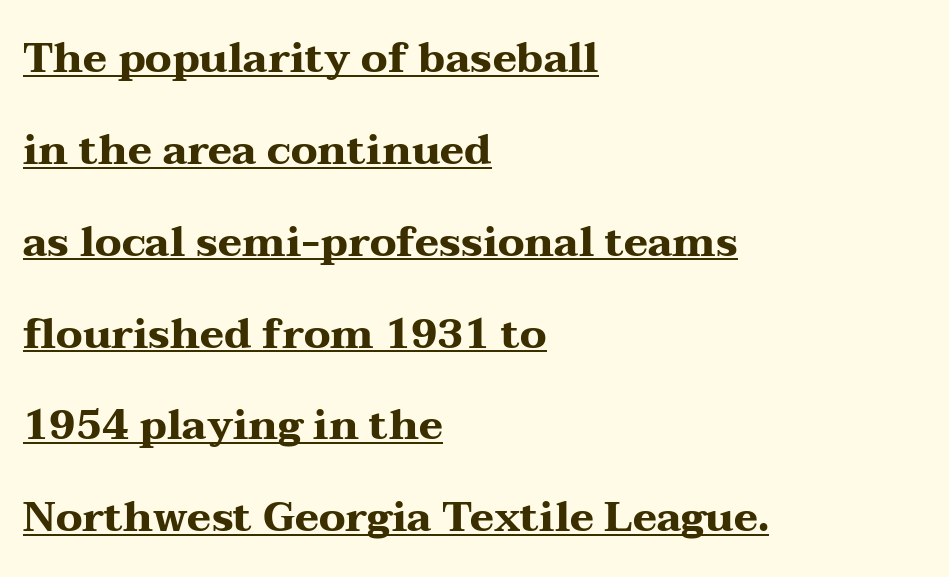
{"serif": "yes", "italic": "no", "bold": "yes", "weight": "heavy", "width": "wide", "stroke_contrast": "medium", "x_height": "medium", "monospaced": "no", "underline": "yes", "align": "left", "line_spacing": "loose", "line_spacing_ratio": 2.24, "letter_spacing": "normal", "letter_spacing_em": 0.0, "glyph_px": 41}
